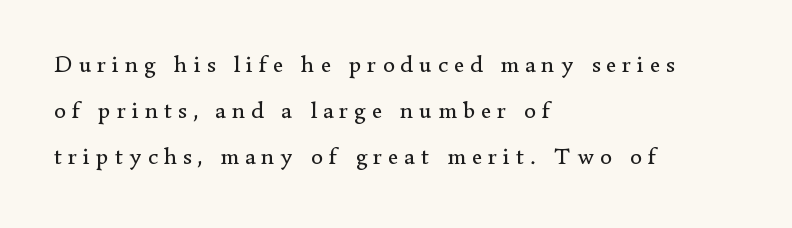
The image shows 24 px text type, upright; set left-aligned, loose line spacing (1.92x), unusually wide letter spacing (+0.25 em), not underlined.
